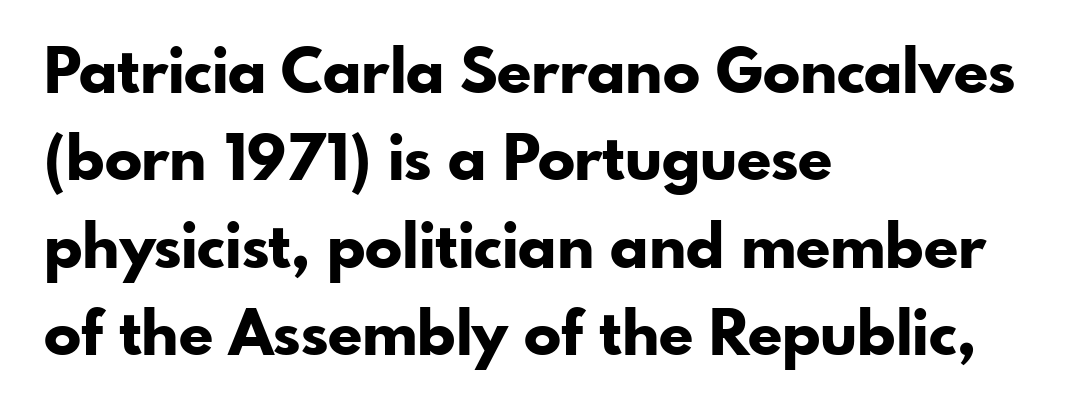
Italic: no, the glyphs are upright roman. The text was rendered using a sans face with plain stroke endings. A typesetter would call this zero additional tracking. Caption: bold face, heavy strokes. Honestly, the row spacing looks completely unremarkable.
